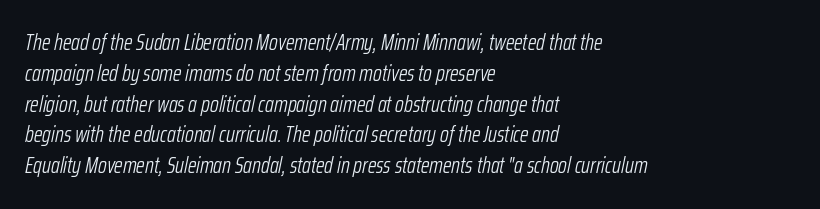
Q: Is the text bold? A: No.
Q: Is the text italic (slanted)? A: Yes, it leans right by about 12 degrees.
Q: Is the text underlined? A: No.
Q: How is the paragraph aligned? A: Left-aligned.
Q: Is the spacing between letters normal or unusually wide? A: Normal.
Q: Is the spacing between lines tight, normal or loose? A: Normal.
